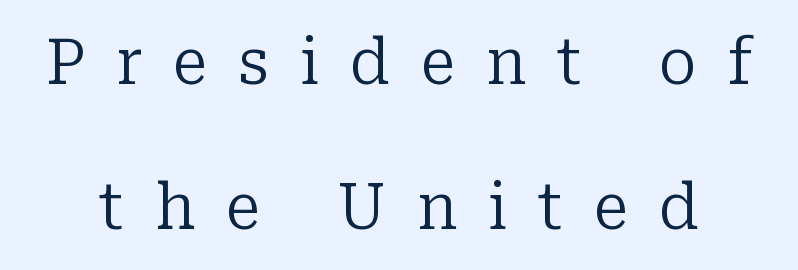
{"serif": "yes", "italic": "no", "bold": "no", "weight": "regular", "width": "normal", "stroke_contrast": "low", "x_height": "medium", "monospaced": "no", "underline": "no", "line_spacing": "loose", "line_spacing_ratio": 2.3, "letter_spacing": "wide", "letter_spacing_em": 0.49, "glyph_px": 63}
